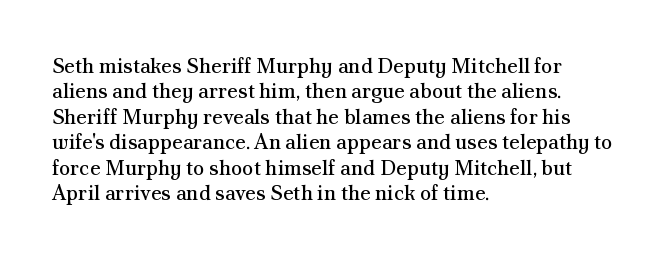
A bare baseline throughout the passage. Line beginnings align vertically; line endings do not. This sample uses plain, unmodified letter spacing. Posture: straight, roman, zero tilt. Is this a heavy cut? Hardly; it is regular or lighter.
